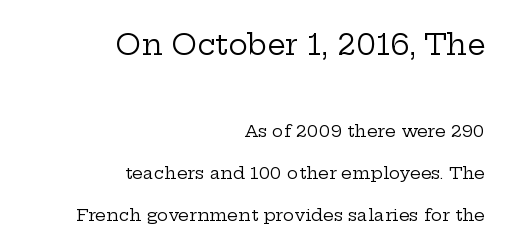
Q: Is the text bold? A: No.
Q: Is the text italic (slanted)? A: No, it is upright.
Q: Is the typeface a serif or a sans-serif typeface? A: Serif.
Q: Is the text underlined? A: No.
Q: How is the paragraph aligned? A: Right-aligned.
Q: Is the spacing between letters normal or unusually wide? A: Normal.
Q: Is the spacing between lines tight, normal or loose? A: Loose.
Q: Which block of text is set in a larger size, the first (top) or the second (bottom)? A: The first (top) one.
Q: Width (condensed, normal, or wide)? A: Wide.
Q: Stroke contrast? A: Low.
Q: x-height? A: Medium.
Q: Monospaced? A: No.
